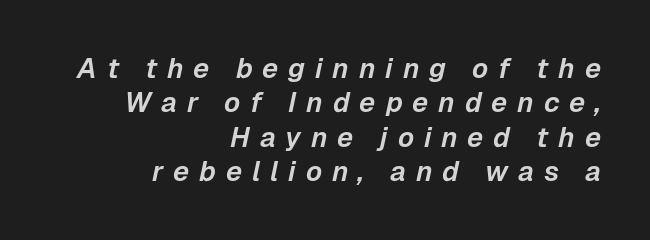
Slanted lettering throughout. The face used here is rendered with a markedly widened letterfit. Layout note: lines flush right. The face used here is proportionally spaced, like ordinary book or web type. The words here are not underlined.
